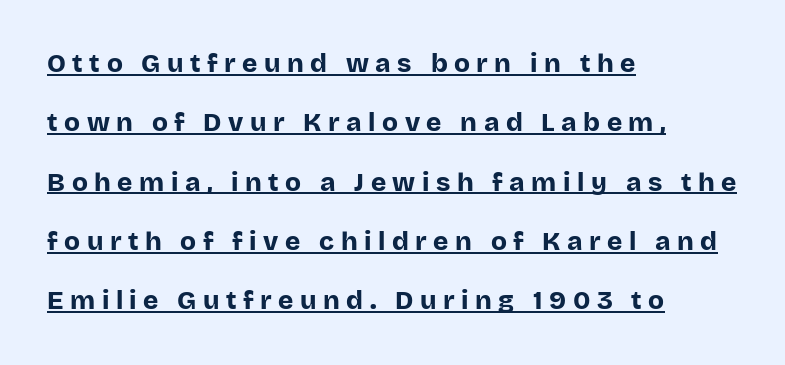
{"italic": "no", "bold": "yes", "underline": "yes", "align": "left", "line_spacing": "loose", "line_spacing_ratio": 2.28, "letter_spacing": "wide", "letter_spacing_em": 0.25, "glyph_px": 26}
